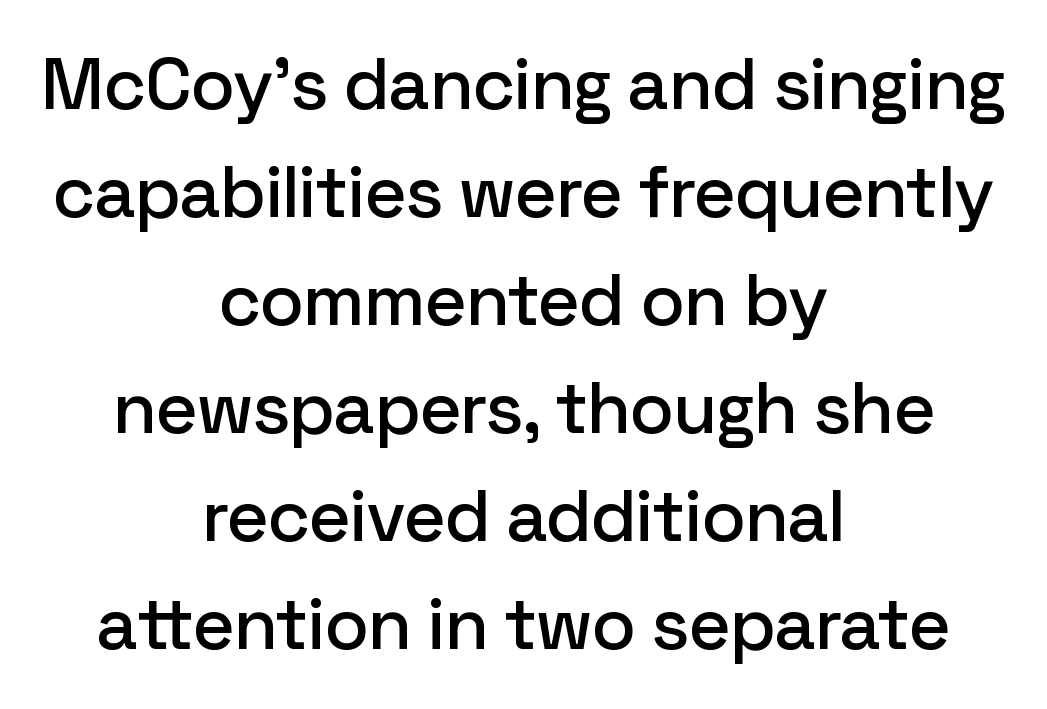
{"serif": "no", "italic": "no", "width": "normal", "stroke_contrast": "low", "x_height": "medium", "monospaced": "no", "underline": "no", "align": "center", "line_spacing": "normal", "line_spacing_ratio": 1.48, "letter_spacing": "normal", "letter_spacing_em": 0.0, "glyph_px": 73}
